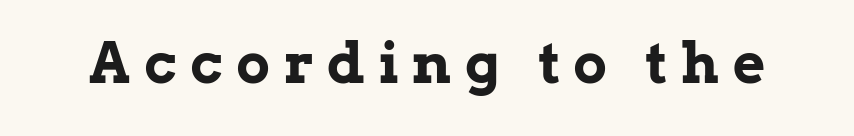
The image shows 56 px bold serif type, upright; set unusually wide letter spacing (+0.25 em), not underlined; low stroke contrast and a medium x-height.
